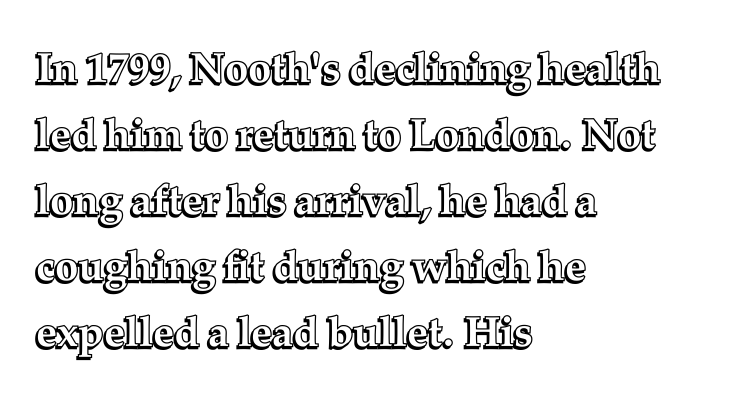
Here the designer chose a conventional face with non-uniform glyph widths. Italic: no, the glyphs are upright roman. The compositor pushed each line to the left boundary. Glyph-to-glyph distance matches everyday printed text. Words float on clear page, feet unadorned.
